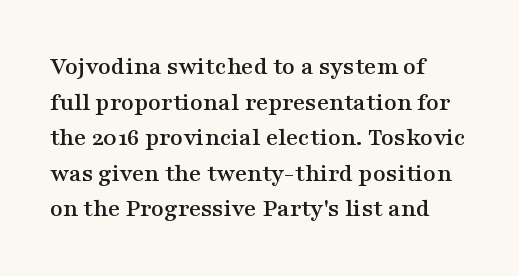
Compared with a centered layout, this one pins lines to the left instead. These lines were composed using upright roman letters. The type is set solid horizontally, with unmodified tracking. Vertical spacing — default. A bare baseline throughout the passage.
